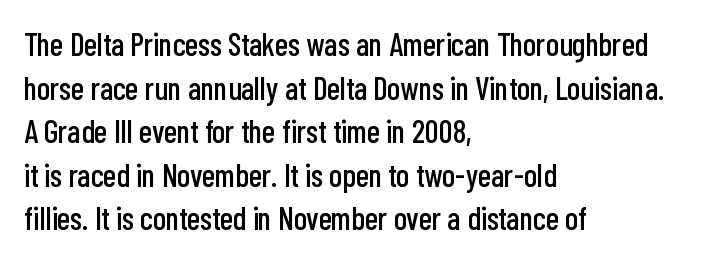
{"serif": "no", "italic": "no", "width": "condensed", "stroke_contrast": "low", "x_height": "medium", "monospaced": "no", "underline": "no", "align": "left", "line_spacing": "normal", "line_spacing_ratio": 1.36, "letter_spacing": "normal", "letter_spacing_em": 0.0, "glyph_px": 32}
